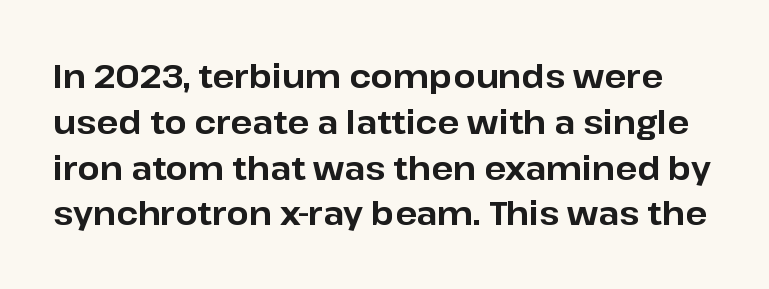
The image shows 32 px bold sans-serif type, upright; set normal line spacing (1.43x), normal letter spacing, not underlined; low stroke contrast and a medium x-height.
